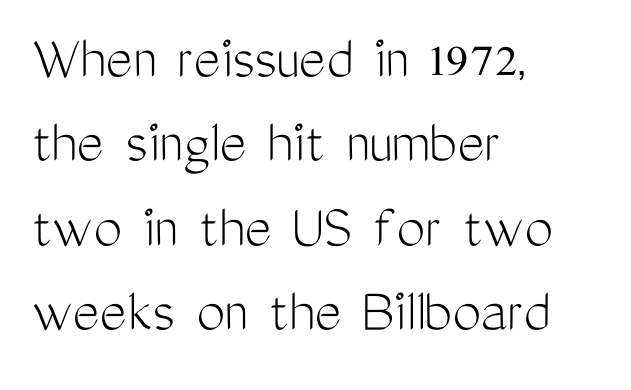
This sample has the flowing, uneven cadence of proportional lettering. These lines are composed in type without serifs. Designer's note — italics off, roman on. Any mark beneath the type? The region is blank. A student would call this left alignment; a typographer would say flush left, rag right.
